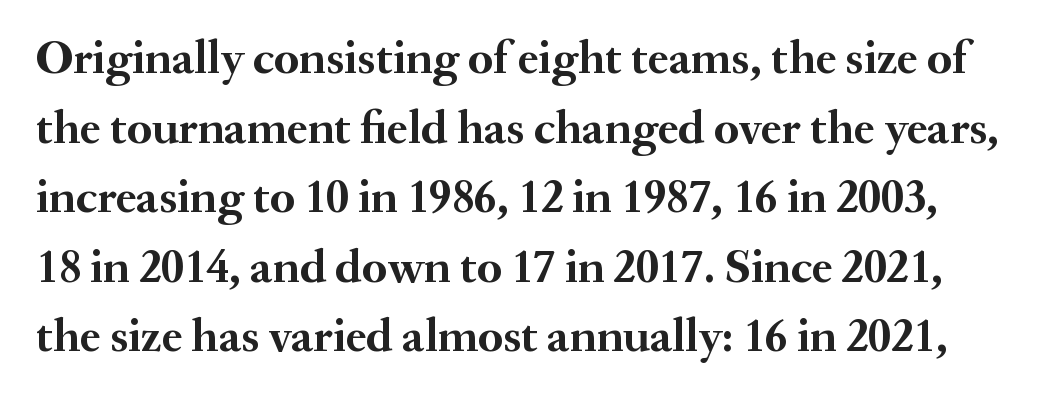
The image shows 48 px semibold serif type, upright; set normal line spacing (1.45x), normal letter spacing, not underlined; medium stroke contrast and a small x-height.
